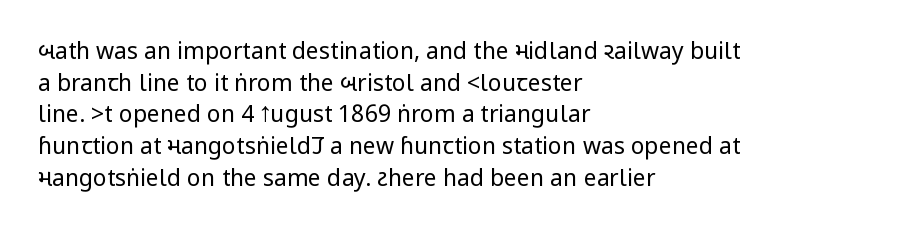
The image shows 23 px text type, upright; set left-aligned, normal line spacing (1.38x), normal letter spacing, not underlined.
